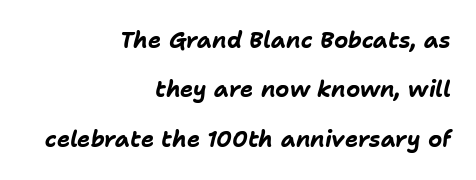
The image shows 22 px bold type, italic (leaning right); set right-aligned, loose line spacing (2.25x), normal letter spacing, not underlined.
